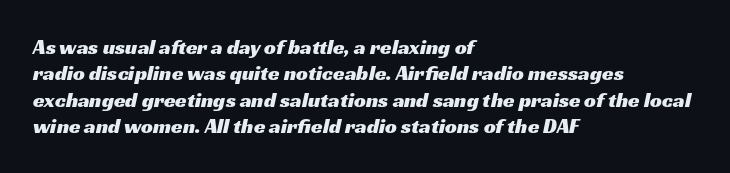
Q: Is the text underlined? A: No.
Q: How is the paragraph aligned? A: Left-aligned.
Q: Is the spacing between letters normal or unusually wide? A: Normal.
Q: Is the spacing between lines tight, normal or loose? A: Normal.
